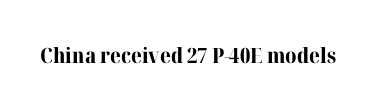
The image shows 21 px bold type, upright; set normal letter spacing, not underlined.
